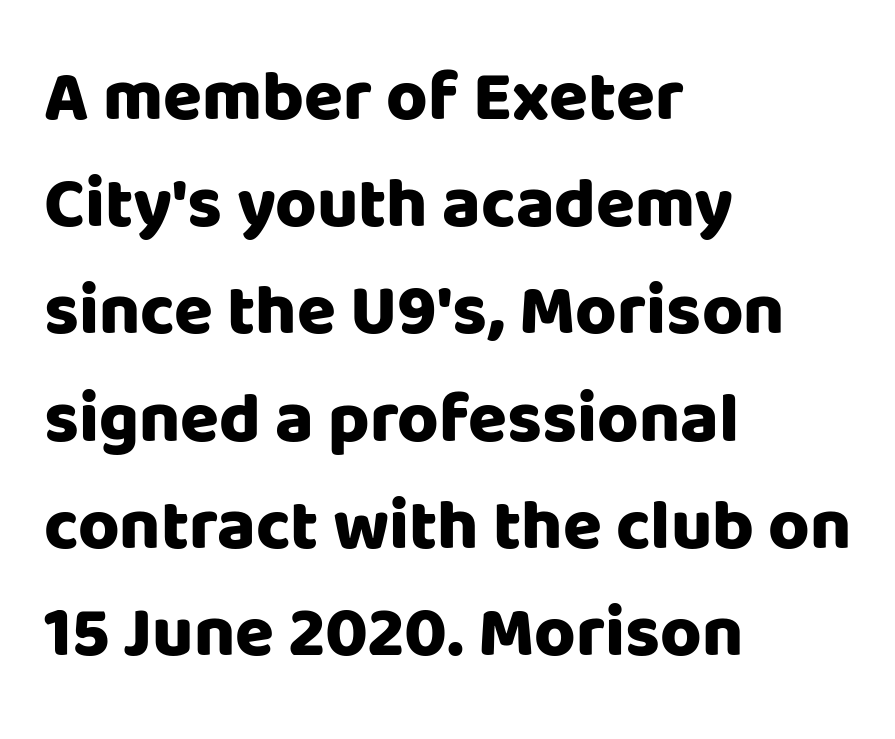
These lines are rendered in a variable-pitch font. Compared with typical body copy, the letter spacing here is the same. Each row of text sits above clean, open space. In terms of posture, this sample is upright. A sans-serif font was chosen for this passage. Regular leading.
